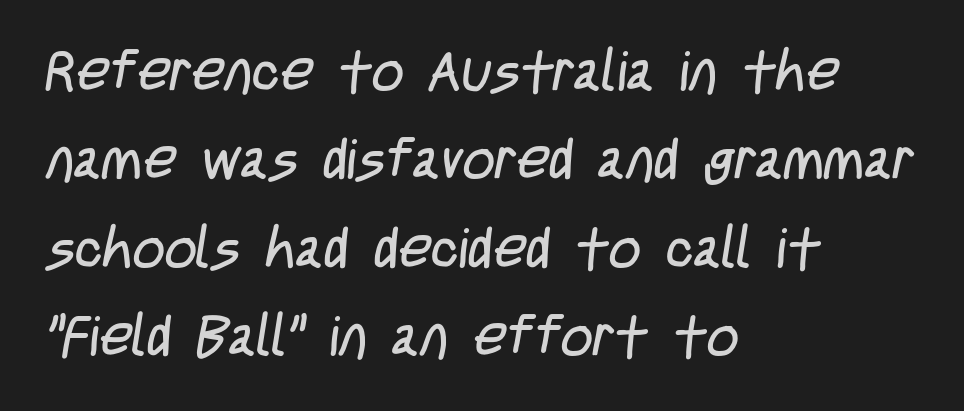
Is the stroke heavy? The answer is a plain regular-or-lighter. Examine the stroke ends and you'll find no serifs. Each row of text sits above clean, open space. Which margin do the lines hug? The left one — the right edge is uneven.
